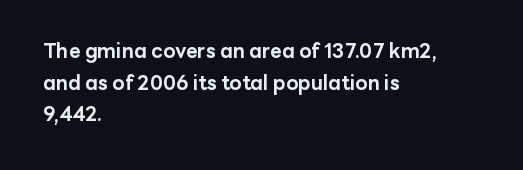
If you drew a line through each stem, it would be perfectly vertical. Nobody drew a line under any word here. A full-strength bold gives these letters their thick strokes. Honestly, the letter spacing is just normal — you wouldn't notice it. Left-aligned paragraph, ragged on the right.
